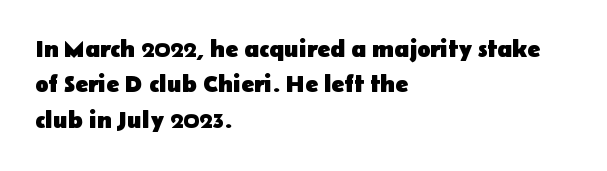
The image shows 24 px bold type, upright; set left-aligned, normal line spacing (1.47x), normal letter spacing, not underlined.
